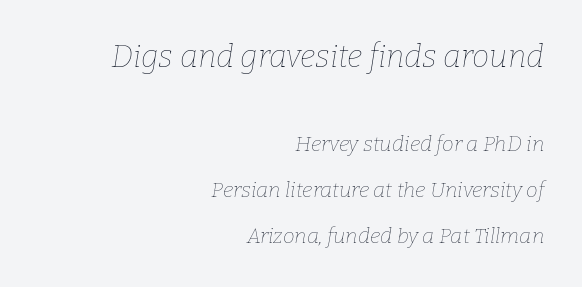
{"italic": "yes", "lean": "right", "slant_degrees": 9, "bold": "no", "weight": "thin", "width": "normal", "stroke_contrast": "low", "x_height": "medium", "monospaced": "no", "underline": "no", "align": "right", "line_spacing": "loose", "line_spacing_ratio": 2.19, "letter_spacing": "normal", "letter_spacing_em": 0.0, "larger_block": "first", "size_ratio": 1.48, "glyph_px": 31}
